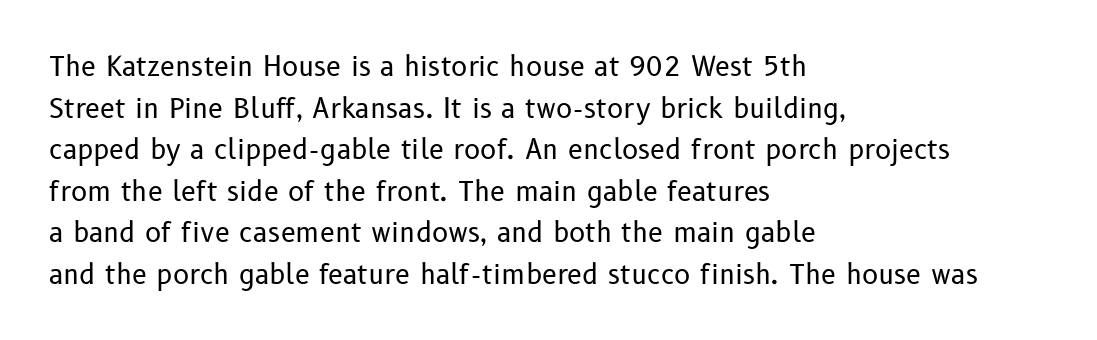
The image shows 27 px text type, upright; set left-aligned, normal line spacing (1.54x), normal letter spacing, not underlined.
